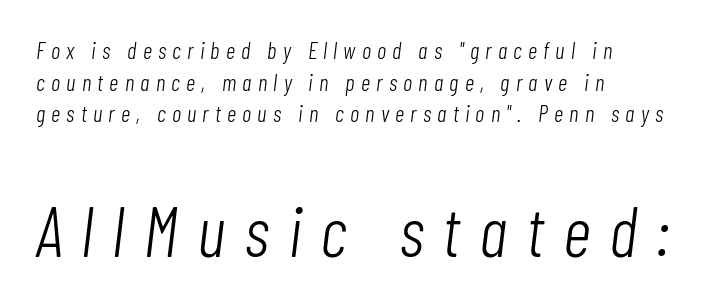
The image shows 70 px light, condensed type, italic (leaning right); set left-aligned, normal line spacing (1.37x), unusually wide letter spacing (+0.27 em), not underlined; the second (bottom) block is 3.04x larger; low stroke contrast and a medium x-height.
